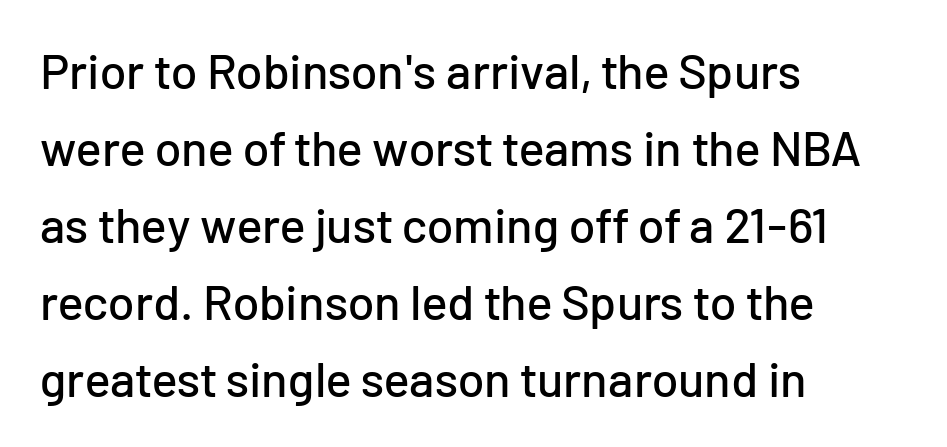
Q: Is the text italic (slanted)? A: No, it is upright.
Q: Is the typeface a serif or a sans-serif typeface? A: Sans-serif.
Q: Is the text underlined? A: No.
Q: How is the paragraph aligned? A: Left-aligned.
Q: Is the spacing between letters normal or unusually wide? A: Normal.
Q: Is the spacing between lines tight, normal or loose? A: Normal.
Q: Width (condensed, normal, or wide)? A: Normal.
Q: Stroke contrast? A: Low.
Q: x-height? A: Medium.
Q: Monospaced? A: No.
